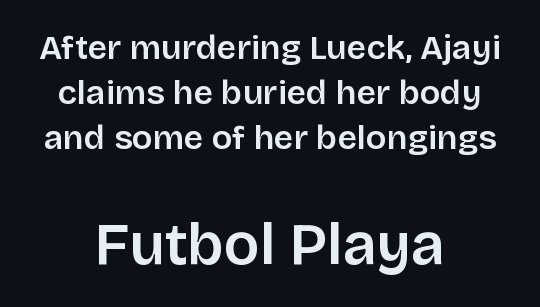
{"serif": "no", "italic": "no", "bold": "semi", "weight": "semibold", "width": "normal", "stroke_contrast": "low", "x_height": "large", "monospaced": "no", "underline": "no", "align": "center", "line_spacing": "normal", "line_spacing_ratio": 1.32, "letter_spacing": "normal", "letter_spacing_em": 0.0, "larger_block": "second", "size_ratio": 1.74, "glyph_px": 59}
